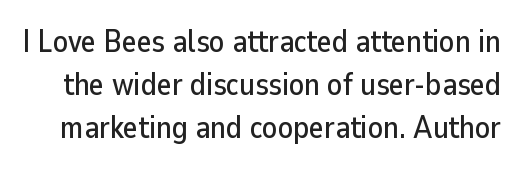
The image shows 31 px sans-serif type, upright; set normal line spacing (1.39x), normal letter spacing, not underlined; low stroke contrast and a medium x-height.
